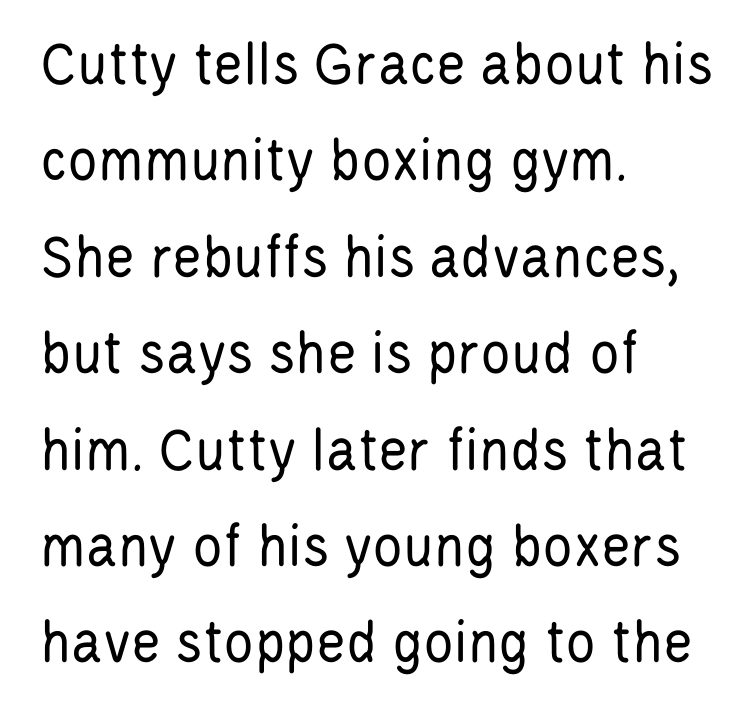
Q: Is the text bold? A: No.
Q: Is the text italic (slanted)? A: No, it is upright.
Q: Is the typeface a serif or a sans-serif typeface? A: Sans-serif.
Q: Is the text underlined? A: No.
Q: How is the paragraph aligned? A: Left-aligned.
Q: Is the spacing between letters normal or unusually wide? A: Normal.
Q: Is the spacing between lines tight, normal or loose? A: Normal.
Q: Width (condensed, normal, or wide)? A: Condensed.
Q: Stroke contrast? A: Low.
Q: x-height? A: Large.
Q: Monospaced? A: No.
